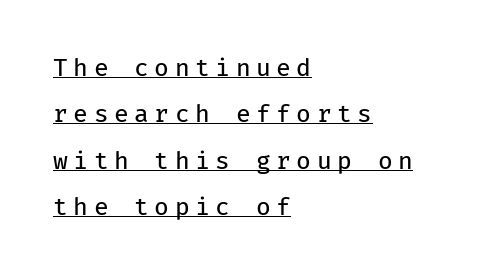
{"italic": "no", "bold": "no", "underline": "yes", "align": "left", "line_spacing": "loose", "line_spacing_ratio": 1.93, "letter_spacing": "wide", "letter_spacing_em": 0.23, "glyph_px": 24}
